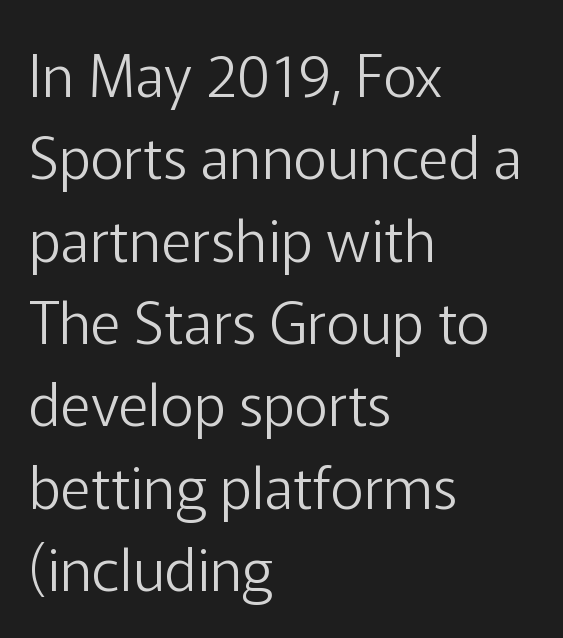
{"serif": "no", "italic": "no", "bold": "no", "weight": "light", "width": "normal", "stroke_contrast": "low", "x_height": "medium", "monospaced": "no", "underline": "no", "align": "left", "line_spacing": "normal", "line_spacing_ratio": 1.42, "letter_spacing": "normal", "letter_spacing_em": 0.0, "glyph_px": 58}
